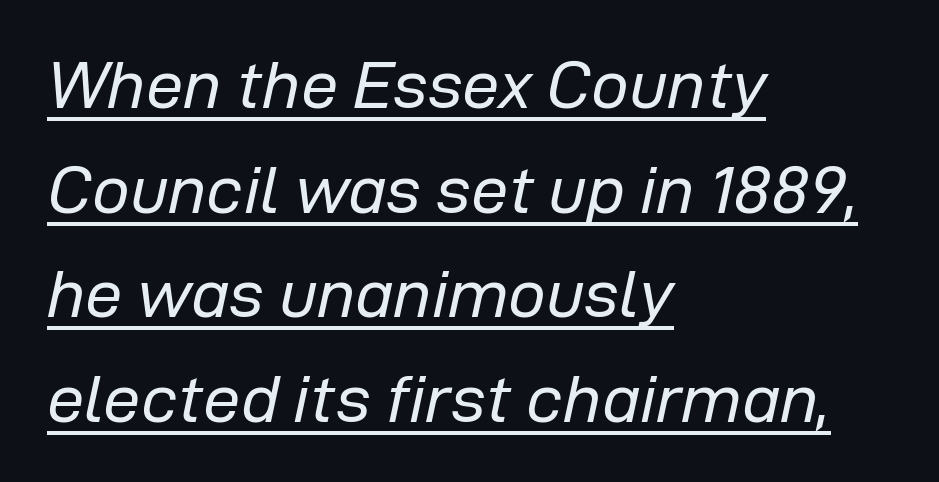
{"italic": "yes", "lean": "right", "slant_degrees": 12, "bold": "no", "weight": "regular", "width": "normal", "stroke_contrast": "low", "x_height": "medium", "monospaced": "no", "underline": "yes", "align": "left", "line_spacing": "normal", "line_spacing_ratio": 1.56, "letter_spacing": "normal", "letter_spacing_em": 0.0, "glyph_px": 67}
